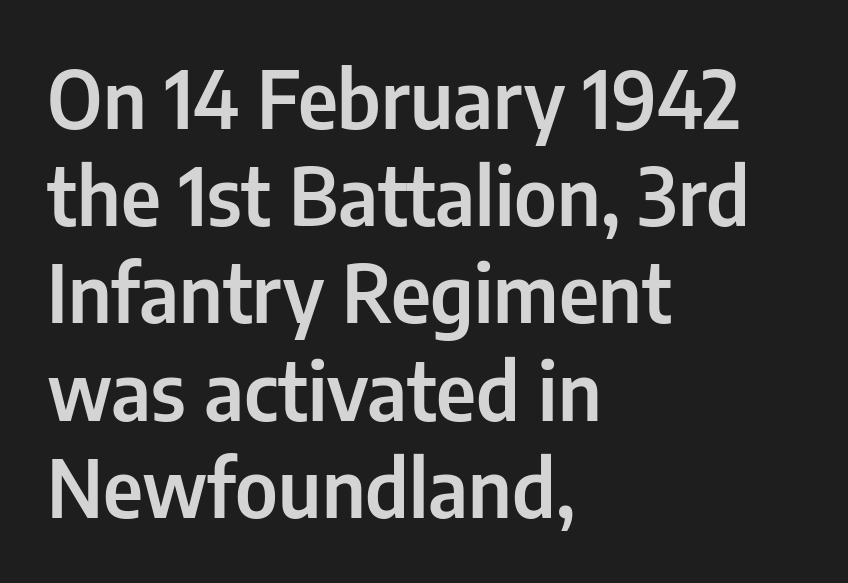
{"serif": "no", "italic": "no", "width": "condensed", "stroke_contrast": "low", "x_height": "medium", "monospaced": "no", "underline": "no", "align": "left", "line_spacing_ratio": 1.23, "letter_spacing": "normal", "letter_spacing_em": 0.0, "glyph_px": 79}
